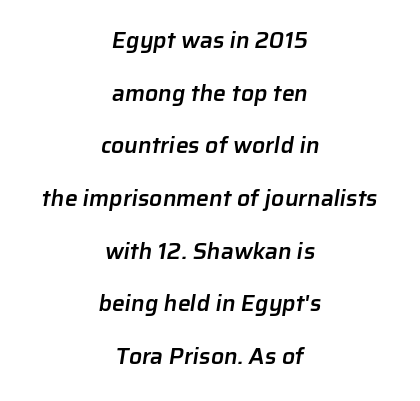
{"bold": "semi", "underline": "no", "align": "center", "line_spacing": "loose", "line_spacing_ratio": 2.29, "letter_spacing": "normal", "letter_spacing_em": 0.0, "glyph_px": 23}
